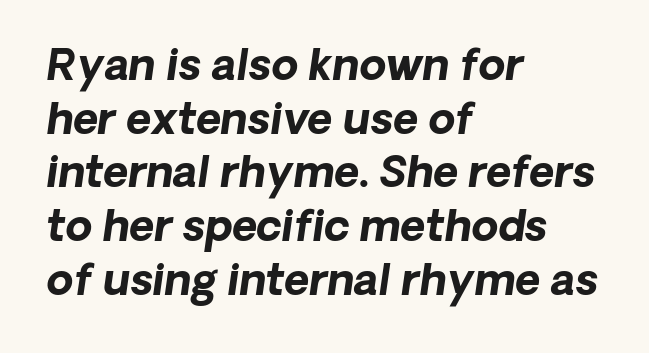
In terms of leading, this rendering sits right in the middle. Bold? Absolutely — the strokes are thick and heavy. The strip under each line holds only bare page. Slant detected: the letters are inclined.
